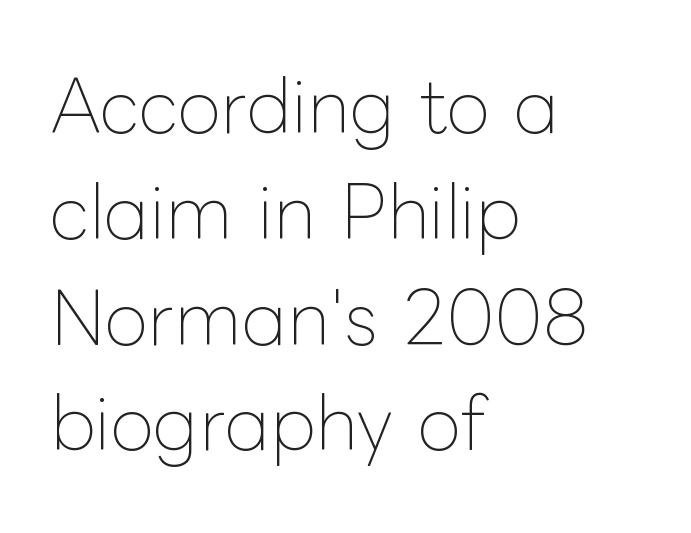
Stems and bowls with no extra thickness — not bold. This rendering uses left alignment, leaving the right contour irregular. Notice how descenders clear the ascenders below comfortably — that's standard leading. The letters advance in unequal steps, a hallmark of proportional type. Beneath every word, the page is bare.
